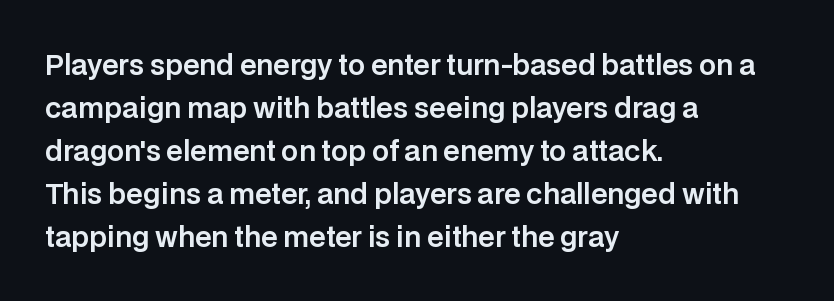
Q: Is the text italic (slanted)? A: No, it is upright.
Q: Is the text underlined? A: No.
Q: How is the paragraph aligned? A: Left-aligned.
Q: Is the spacing between letters normal or unusually wide? A: Normal.
Q: Is the spacing between lines tight, normal or loose? A: Normal.
